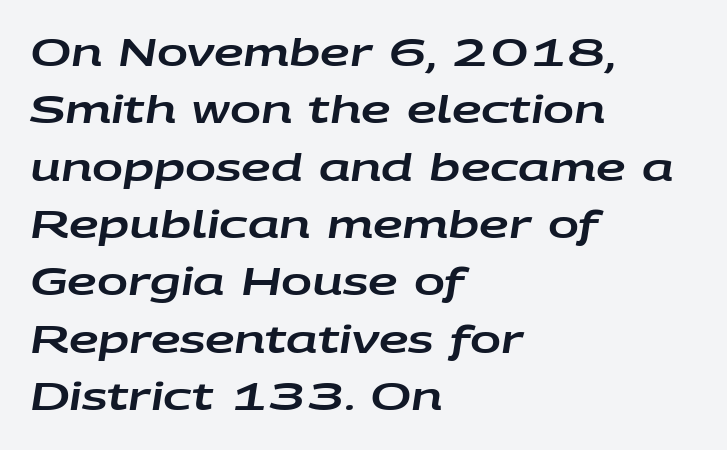
Q: Is the text italic (slanted)? A: Yes, it leans right by about 9 degrees.
Q: Is the text underlined? A: No.
Q: How is the paragraph aligned? A: Left-aligned.
Q: Is the spacing between letters normal or unusually wide? A: Normal.
Q: Is the spacing between lines tight, normal or loose? A: Normal.
Q: Width (condensed, normal, or wide)? A: Wide.
Q: Stroke contrast? A: Low.
Q: x-height? A: Large.
Q: Monospaced? A: No.
